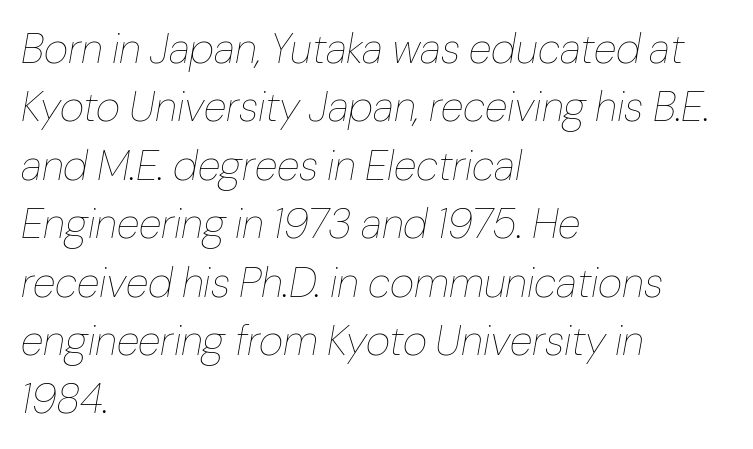
The image shows 42 px thin type, italic (leaning right); set left-aligned, normal line spacing (1.39x), normal letter spacing, not underlined; low stroke contrast and a medium x-height.
